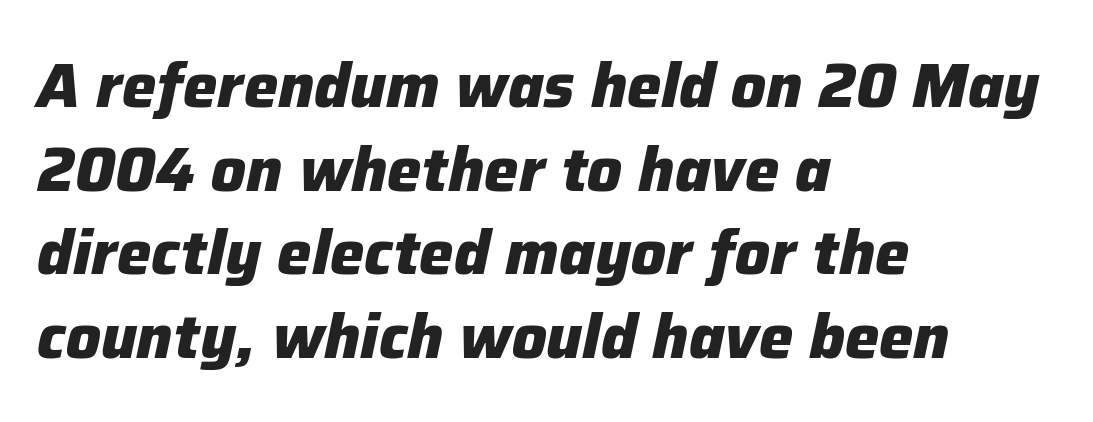
The image shows 61 px heavy type, italic (leaning right); set left-aligned, normal line spacing (1.37x), normal letter spacing, not underlined; low stroke contrast and a medium x-height.
